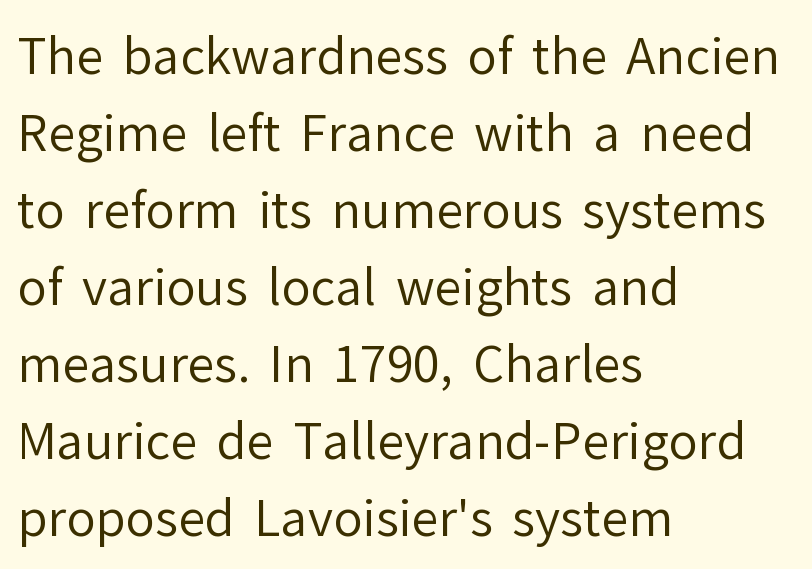
{"serif": "no", "italic": "no", "bold": "no", "weight": "regular", "width": "normal", "stroke_contrast": "low", "x_height": "medium", "monospaced": "no", "underline": "no", "align": "left", "line_spacing": "normal", "line_spacing_ratio": 1.57, "letter_spacing": "normal", "letter_spacing_em": 0.0, "glyph_px": 49}
